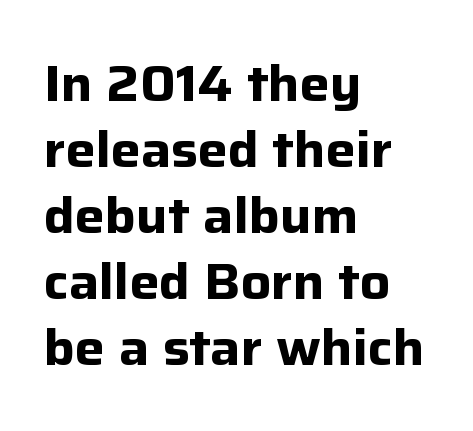
{"serif": "no", "italic": "no", "bold": "yes", "weight": "bold", "width": "normal", "stroke_contrast": "low", "x_height": "medium", "monospaced": "no", "underline": "no", "align": "left", "line_spacing": "normal", "line_spacing_ratio": 1.32, "letter_spacing": "normal", "letter_spacing_em": 0.0, "glyph_px": 50}
